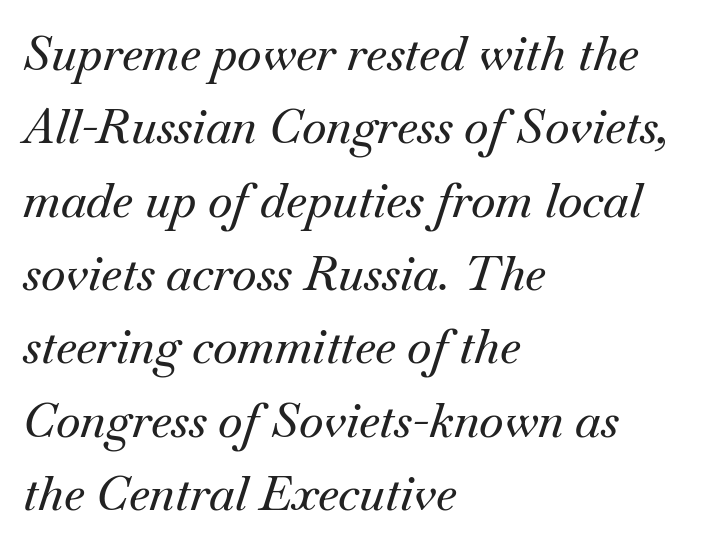
Spacing between characters is what you'd get straight out of the box. Unmarked baselines from the first word to the last. The passage shown is typed in a proportional face where columns would drift. The face used here has a pronounced slope to its letters. Small tapered or slab feet sit at the stroke ends, so this counts as serif.
